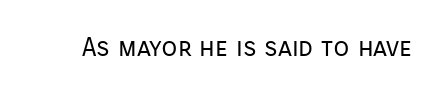
The image shows 26 px text type, upright; set normal letter spacing, not underlined.
